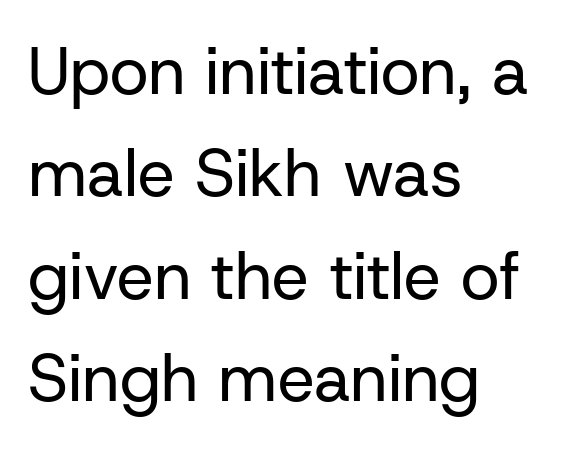
The lines in this sample share a left origin and differ only in where they stop. The space between consecutive lines is moderate. The strip under each line holds only bare page. The gaps between neighbouring characters are ordinary and unremarkable. In terms of letterform style, serifs are entirely absent. Posture: vertical.
